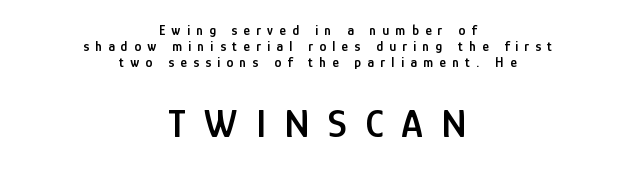
Q: Is the text bold? A: Semi-bold.
Q: Is the text italic (slanted)? A: No, it is upright.
Q: Is the typeface a serif or a sans-serif typeface? A: Sans-serif.
Q: Is the text underlined? A: No.
Q: How is the paragraph aligned? A: Centered.
Q: Is the spacing between letters normal or unusually wide? A: Unusually wide.
Q: Is the spacing between lines tight, normal or loose? A: Tight.
Q: Which block of text is set in a larger size, the first (top) or the second (bottom)? A: The second (bottom) one.
Q: Width (condensed, normal, or wide)? A: Condensed.
Q: Stroke contrast? A: Low.
Q: x-height? A: Medium.
Q: Monospaced? A: No.
